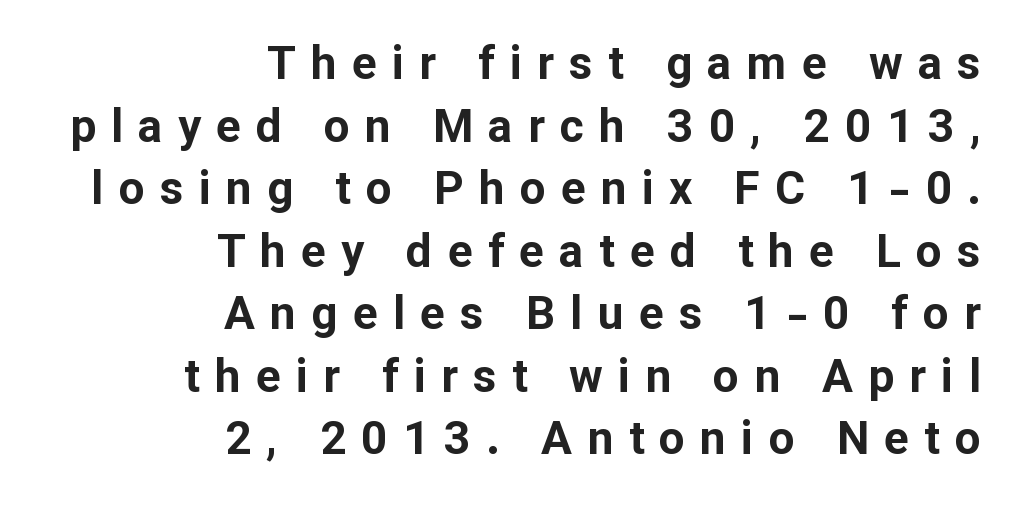
{"serif": "no", "italic": "no", "bold": "yes", "weight": "bold", "width": "normal", "stroke_contrast": "low", "x_height": "medium", "monospaced": "no", "underline": "no", "align": "right", "line_spacing": "normal", "line_spacing_ratio": 1.36, "letter_spacing": "wide", "letter_spacing_em": 0.33, "glyph_px": 46}
